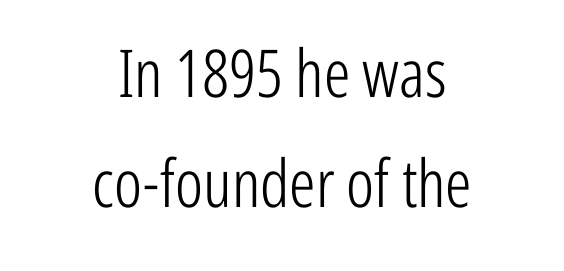
{"serif": "no", "italic": "no", "bold": "no", "weight": "light", "width": "condensed", "stroke_contrast": "low", "x_height": "medium", "monospaced": "no", "underline": "no", "align": "center", "line_spacing": "normal", "line_spacing_ratio": 1.66, "letter_spacing": "normal", "letter_spacing_em": 0.0, "glyph_px": 66}
